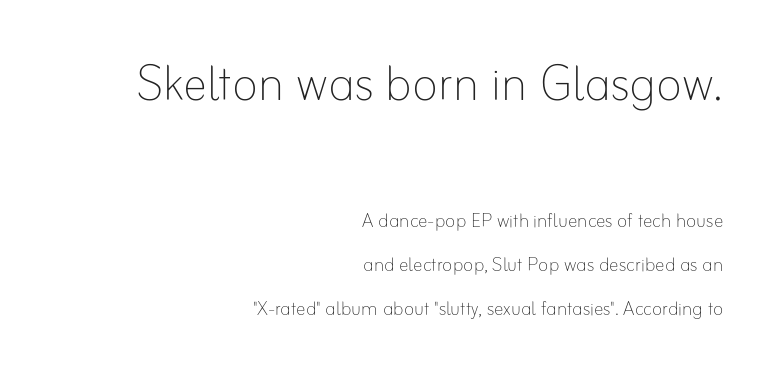
A student would notice the top passage is typeset larger than what follows. Descender tails drop into unmarked territory. The line texture is even and compact thanks to regular tracking. Bold? No — there's no thickening of the strokes.
